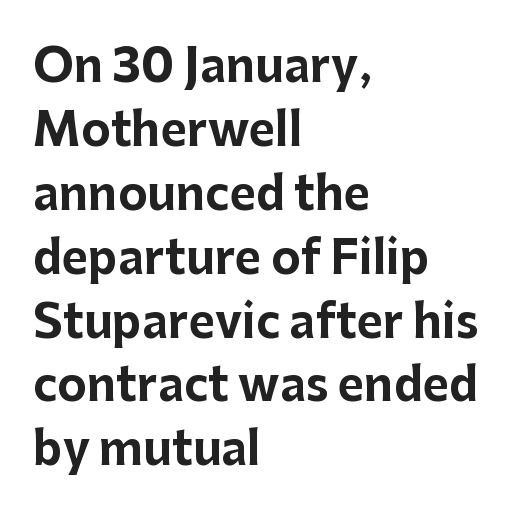
Does the copy run flush right? No — it runs flush left. Underlining? Definitely not there. Is the type bold? Yes — the strokes are clearly thick and heavy. Look at the tracking — it's just the regular setting, nothing added. Posture: straight, roman, zero tilt.
